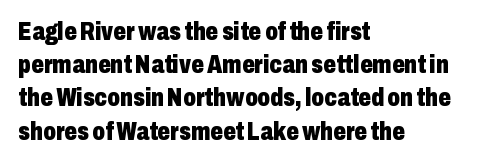
One-word summary of the alignment: left. Compared with an ordinary text face, these strokes are far heavier — a full bold. Interline gaps are of average width in this sample. Letter spacing: default. The baseline area is clear. The letters stand upright; this is a roman face.
